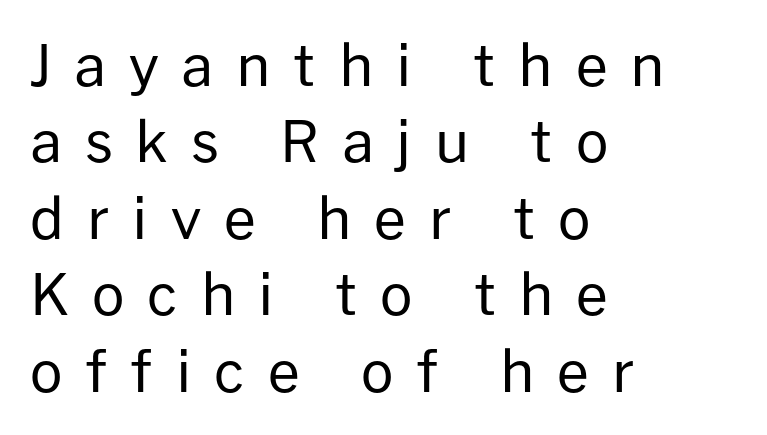
The image shows 57 px regular-weight sans-serif type, upright; set left-aligned, normal line spacing (1.34x), unusually wide letter spacing (+0.4 em), not underlined; low stroke contrast and a medium x-height.
